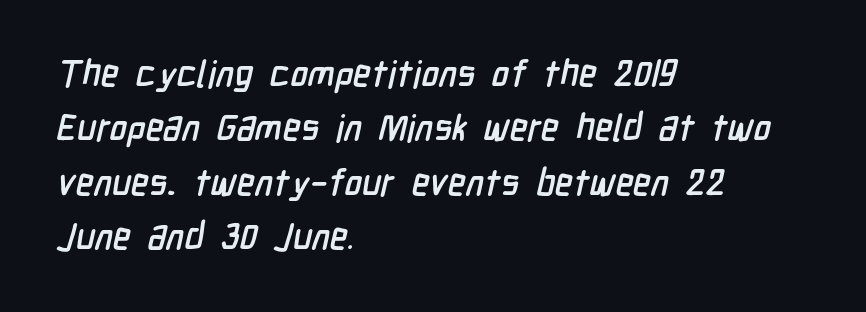
The image shows 37 px condensed sans-serif type; set left-aligned, normal line spacing (1.47x), normal letter spacing, not underlined; low stroke contrast and a medium x-height.
